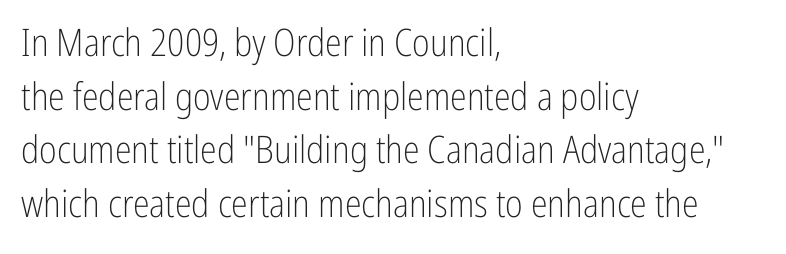
{"serif": "no", "italic": "no", "bold": "no", "weight": "light", "width": "condensed", "stroke_contrast": "low", "x_height": "medium", "monospaced": "no", "underline": "no", "align": "left", "line_spacing": "normal", "line_spacing_ratio": 1.41, "letter_spacing": "normal", "letter_spacing_em": 0.0, "glyph_px": 38}
